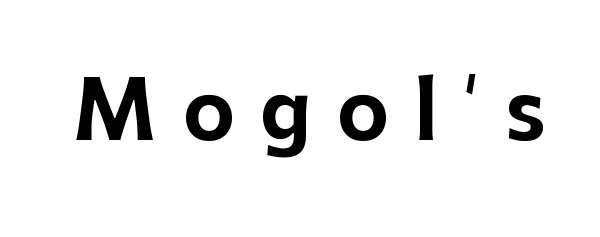
{"serif": "no", "italic": "no", "bold": "yes", "weight": "bold", "width": "normal", "stroke_contrast": "low", "x_height": "medium", "monospaced": "no", "underline": "no", "letter_spacing": "wide", "letter_spacing_em": 0.32, "glyph_px": 79}
